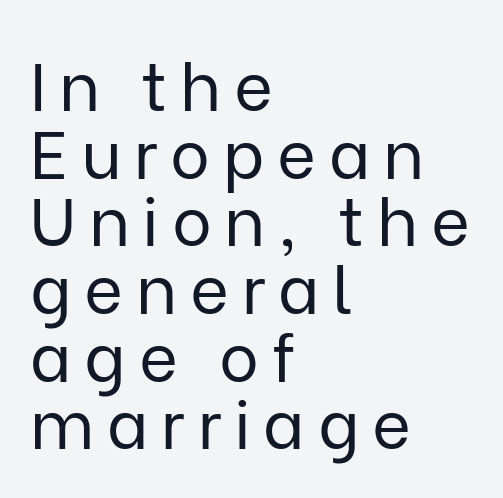
{"serif": "no", "italic": "no", "bold": "no", "weight": "regular", "width": "normal", "stroke_contrast": "low", "x_height": "medium", "monospaced": "no", "underline": "no", "align": "left", "line_spacing": "tight", "line_spacing_ratio": 1.01, "glyph_px": 67}
